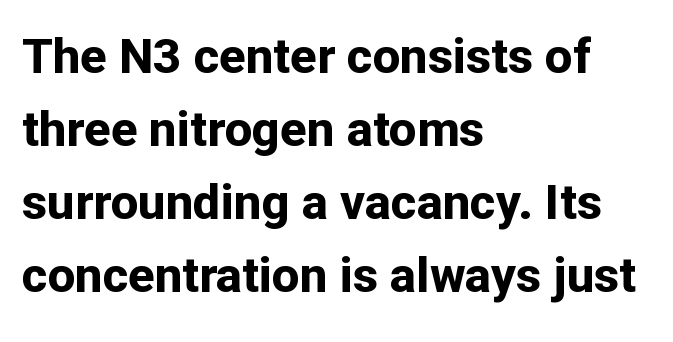
Q: Is the text bold? A: Yes.
Q: Is the text italic (slanted)? A: No, it is upright.
Q: Is the typeface a serif or a sans-serif typeface? A: Sans-serif.
Q: Is the text underlined? A: No.
Q: How is the paragraph aligned? A: Left-aligned.
Q: Is the spacing between letters normal or unusually wide? A: Normal.
Q: Is the spacing between lines tight, normal or loose? A: Normal.
Q: Width (condensed, normal, or wide)? A: Normal.
Q: Stroke contrast? A: Low.
Q: x-height? A: Medium.
Q: Monospaced? A: No.
